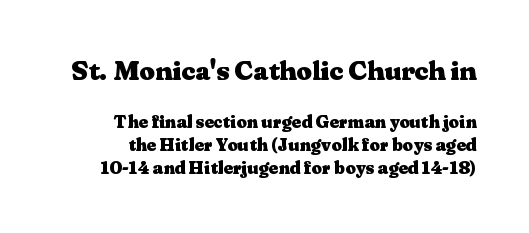
Q: Is the text bold? A: Yes.
Q: Is the text italic (slanted)? A: No, it is upright.
Q: Is the text underlined? A: No.
Q: Is the spacing between letters normal or unusually wide? A: Normal.
Q: Is the spacing between lines tight, normal or loose? A: Normal.
Q: Which block of text is set in a larger size, the first (top) or the second (bottom)? A: The first (top) one.
